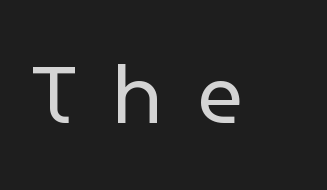
Q: Is the text bold? A: No.
Q: Is the text italic (slanted)? A: No, it is upright.
Q: Is the typeface a serif or a sans-serif typeface? A: Sans-serif.
Q: Is the text underlined? A: No.
Q: Is the spacing between letters normal or unusually wide? A: Unusually wide.
Q: Width (condensed, normal, or wide)? A: Normal.
Q: Stroke contrast? A: Low.
Q: x-height? A: Medium.
Q: Monospaced? A: No.
